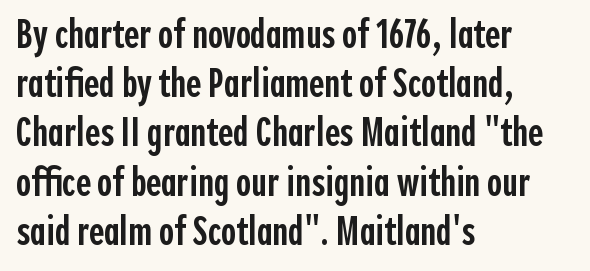
Slightly chunky letters — semibold, I'd say, not full bold. You could not count columns in this text — the font is proportionally spaced. Every row of glyphs begins at an identical x-position on the left. Tracking value appears to be zero — textbook default spacing. Tall strokes in this sample are plumb rather than angled.
